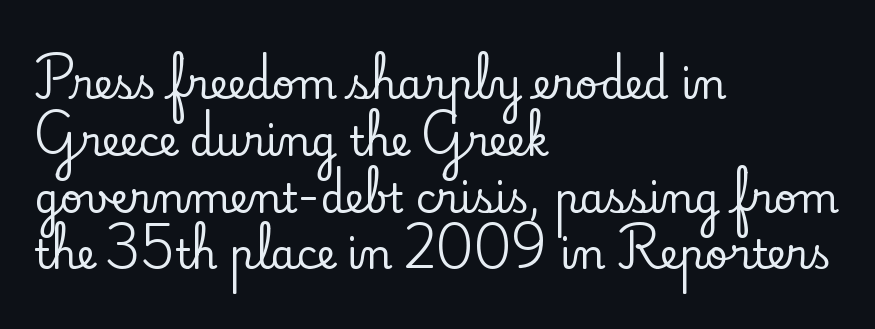
The image shows 40 px serif type, upright; set left-aligned, normal line spacing (1.42x), normal letter spacing, not underlined; low stroke contrast and a small x-height.
